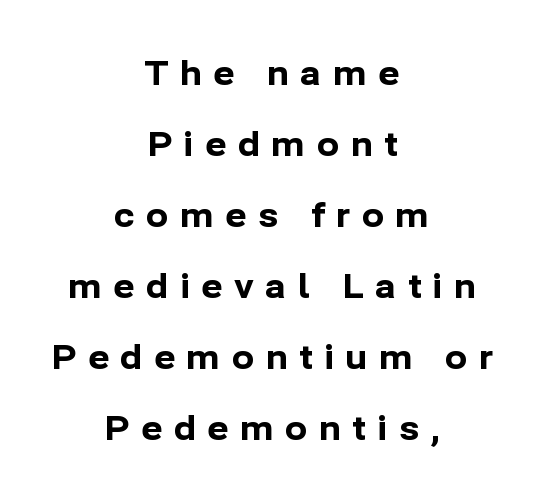
The specimen omits any rule beneath the text block's lines. A typesetter would call this leading open, well beyond the default. The specimen reads as upright at a glance. Notice how the passage keeps no hard edge, just a central spine. Chunky letters — that's bold for sure.
